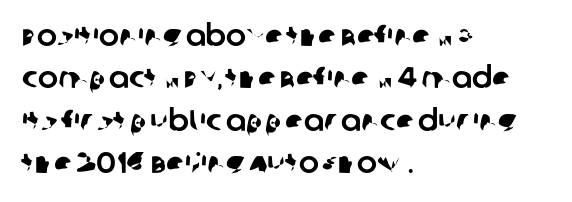
{"serif": "no", "width": "normal", "stroke_contrast": "low", "x_height": "large", "monospaced": "no", "underline": "no", "align": "left", "line_spacing": "normal", "line_spacing_ratio": 1.41, "letter_spacing": "normal", "letter_spacing_em": 0.0, "glyph_px": 30}
